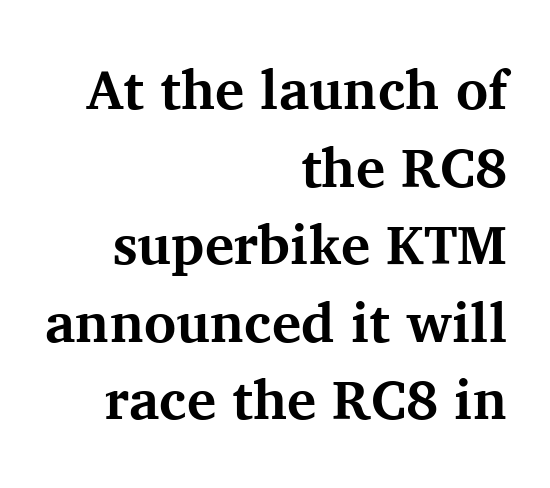
The image shows 55 px bold serif type, upright; set right-aligned, normal line spacing (1.41x), normal letter spacing, not underlined; medium stroke contrast and a medium x-height.
